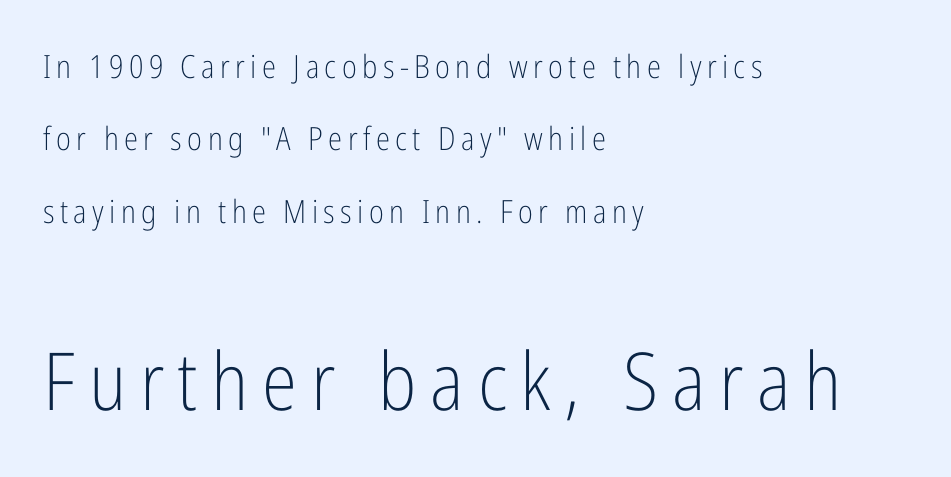
Q: Is the text bold? A: No.
Q: Is the text italic (slanted)? A: No, it is upright.
Q: Is the typeface a serif or a sans-serif typeface? A: Sans-serif.
Q: Is the text underlined? A: No.
Q: How is the paragraph aligned? A: Left-aligned.
Q: Is the spacing between lines tight, normal or loose? A: Loose.
Q: Which block of text is set in a larger size, the first (top) or the second (bottom)? A: The second (bottom) one.
Q: Width (condensed, normal, or wide)? A: Condensed.
Q: Stroke contrast? A: Low.
Q: x-height? A: Medium.
Q: Monospaced? A: No.
